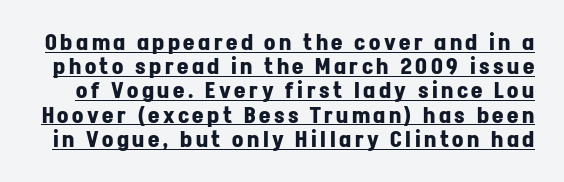
Q: Is the text bold? A: Yes.
Q: Is the text italic (slanted)? A: No, it is upright.
Q: Is the text underlined? A: Yes.
Q: Is the spacing between lines tight, normal or loose? A: Tight.
